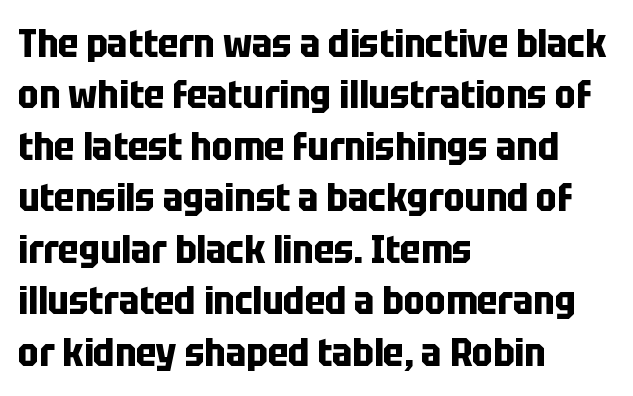
Q: Is the text bold? A: Yes.
Q: Is the text italic (slanted)? A: No, it is upright.
Q: Is the typeface a serif or a sans-serif typeface? A: Sans-serif.
Q: Is the text underlined? A: No.
Q: How is the paragraph aligned? A: Left-aligned.
Q: Is the spacing between letters normal or unusually wide? A: Normal.
Q: Is the spacing between lines tight, normal or loose? A: Normal.
Q: Width (condensed, normal, or wide)? A: Condensed.
Q: Stroke contrast? A: Low.
Q: x-height? A: Large.
Q: Monospaced? A: No.
